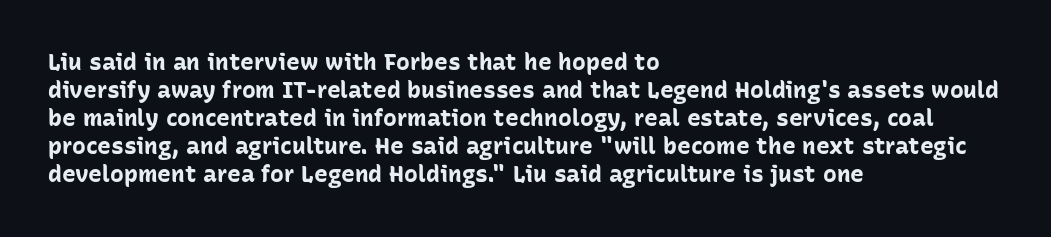
Q: Is the text bold? A: Yes.
Q: Is the text italic (slanted)? A: No, it is upright.
Q: Is the text underlined? A: No.
Q: How is the paragraph aligned? A: Left-aligned.
Q: Is the spacing between letters normal or unusually wide? A: Normal.
